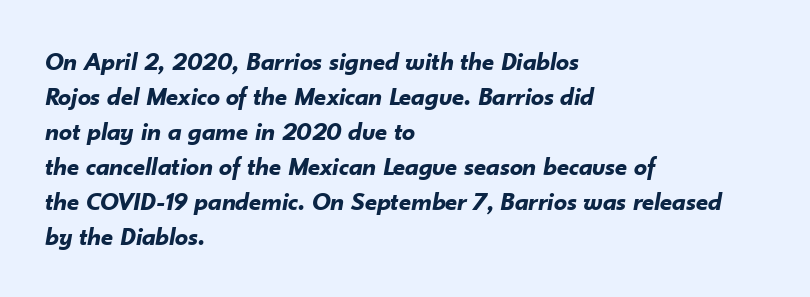
The image shows 26 px bold type, italic (leaning right); set left-aligned, normal line spacing (1.35x), normal letter spacing, not underlined.
